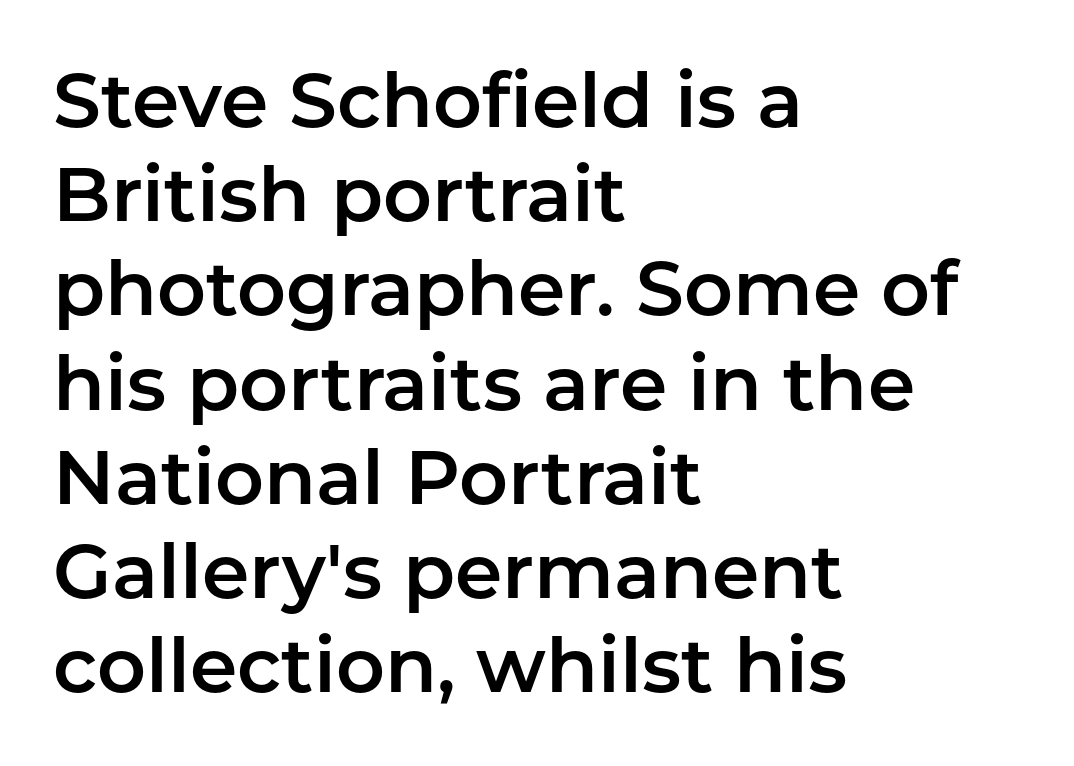
The area under the type is left untouched. This rendering uses left alignment, leaving the right contour irregular. The letters advance in unequal steps, a hallmark of proportional type. Characters follow at the spacing the type designer built in. The text was rendered using a sans face with plain stroke endings. Unlike italic type, these characters show no tilt at all.
